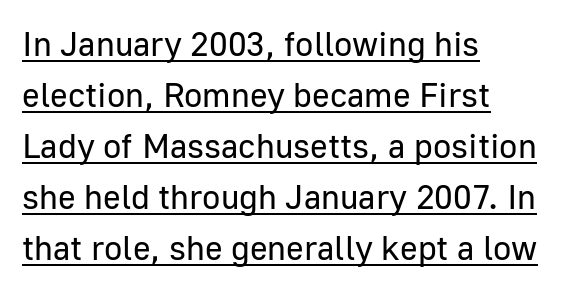
The image shows 34 px regular-weight sans-serif type, upright; set left-aligned, normal line spacing (1.5x), normal letter spacing, underlined; low stroke contrast and a medium x-height.
